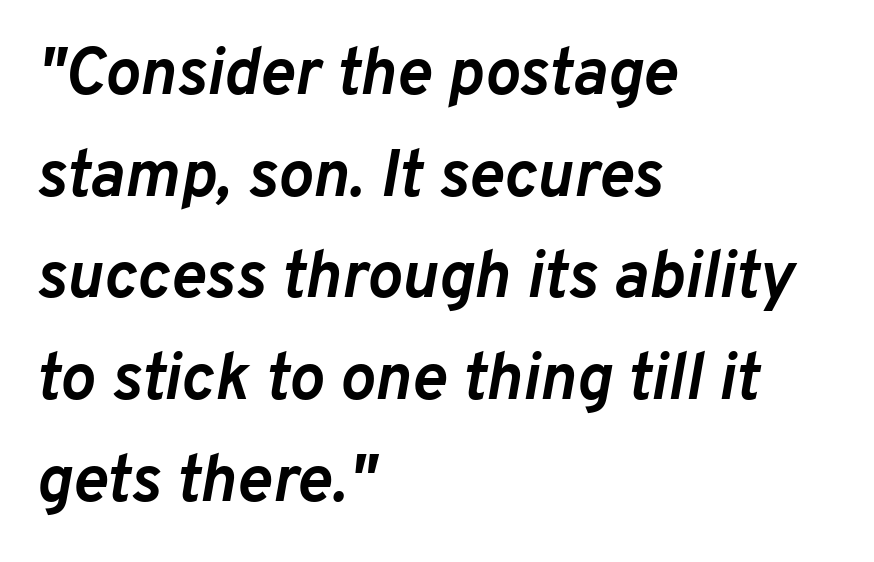
Descenders hang freely into open space. Thick stems and heavy bowls — unmistakably bold. These lines are rendered in a variable-pitch font. This sample uses plain, unmodified letter spacing. Each line starts at the same left margin while the right side varies.
